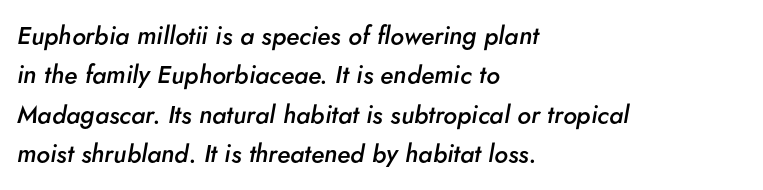
The image shows 25 px text type, italic (leaning right); set left-aligned, normal line spacing (1.58x), normal letter spacing, not underlined.
